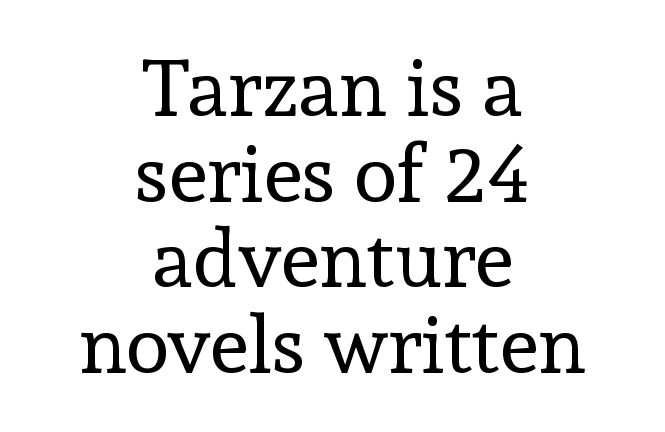
{"serif": "yes", "italic": "no", "bold": "no", "weight": "regular", "width": "normal", "x_height": "medium", "monospaced": "no", "underline": "no", "align": "center", "line_spacing": "tight", "line_spacing_ratio": 1.07, "letter_spacing": "normal", "letter_spacing_em": 0.0, "glyph_px": 80}
